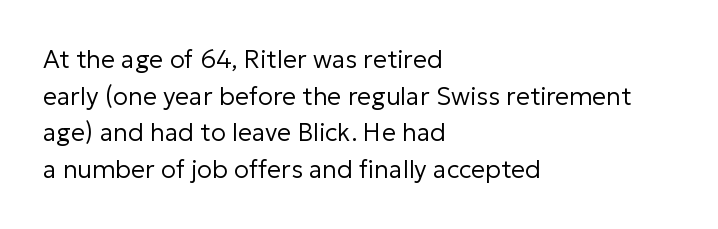
{"italic": "no", "bold": "no", "underline": "no", "align": "left", "line_spacing": "normal", "line_spacing_ratio": 1.47, "letter_spacing": "normal", "letter_spacing_em": 0.0, "glyph_px": 25}
